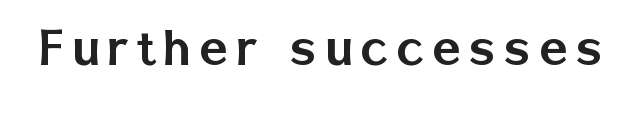
Q: Is the text italic (slanted)? A: No, it is upright.
Q: Is the typeface a serif or a sans-serif typeface? A: Sans-serif.
Q: Is the text underlined? A: No.
Q: Width (condensed, normal, or wide)? A: Normal.
Q: Stroke contrast? A: Low.
Q: x-height? A: Medium.
Q: Monospaced? A: No.
